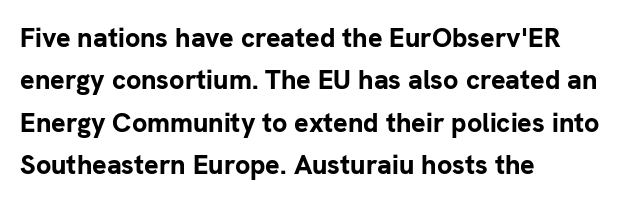
{"italic": "no", "bold": "yes", "underline": "no", "align": "left", "line_spacing": "normal", "line_spacing_ratio": 1.57, "letter_spacing": "normal", "letter_spacing_em": 0.0, "glyph_px": 27}
